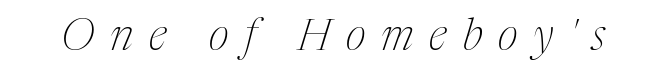
Q: Is the text bold? A: No.
Q: Is the text italic (slanted)? A: Yes, it leans right by about 17 degrees.
Q: Is the typeface a serif or a sans-serif typeface? A: Serif.
Q: Is the text underlined? A: No.
Q: Is the spacing between letters normal or unusually wide? A: Unusually wide.
Q: Width (condensed, normal, or wide)? A: Condensed.
Q: Stroke contrast? A: Medium.
Q: x-height? A: Medium.
Q: Monospaced? A: No.
